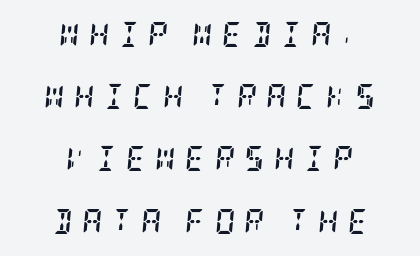
On the weight axis this lands at bold, roughly 700. The lettering tilts uniformly, giving the passage an italic look. The space beneath each line is pristine and unruled. There is plenty of visible air inserted between adjacent glyphs.
